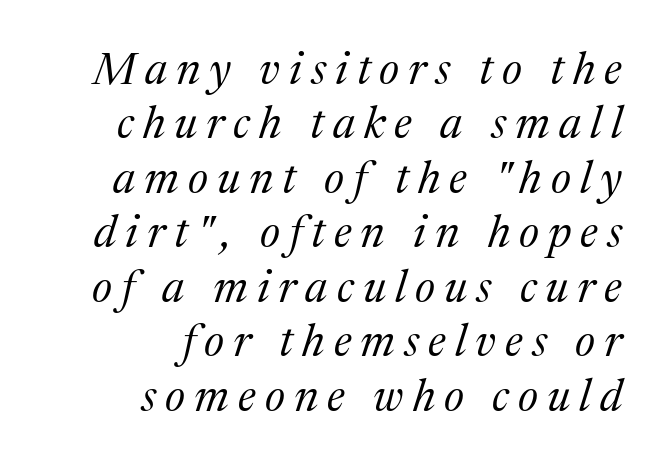
This is serif lettering, the kind often seen in printed books. Each letter keeps its own natural width here, so spacing adapts to shape. A clean baseline with only descenders dipping below it. The letters are spread apart with noticeably loose tracking. Style check: oblique. Compared with a flush-left layout, this one pins lines to the opposite, right side.
